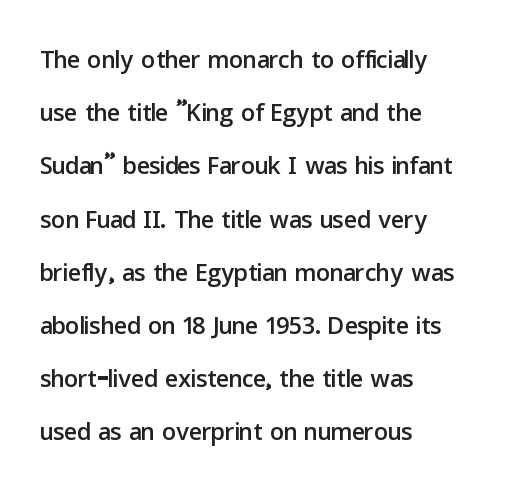
{"serif": "no", "italic": "no", "width": "normal", "stroke_contrast": "low", "x_height": "medium", "monospaced": "no", "underline": "no", "align": "left", "line_spacing": "normal", "line_spacing_ratio": 1.52, "letter_spacing": "normal", "letter_spacing_em": 0.0, "glyph_px": 35}
